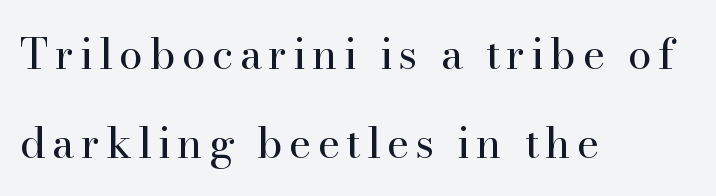
Q: Is the text bold? A: No.
Q: Is the text italic (slanted)? A: No, it is upright.
Q: Is the typeface a serif or a sans-serif typeface? A: Serif.
Q: Is the text underlined? A: No.
Q: How is the paragraph aligned? A: Left-aligned.
Q: Is the spacing between lines tight, normal or loose? A: Loose.
Q: Width (condensed, normal, or wide)? A: Normal.
Q: Stroke contrast? A: High.
Q: x-height? A: Small.
Q: Monospaced? A: No.
